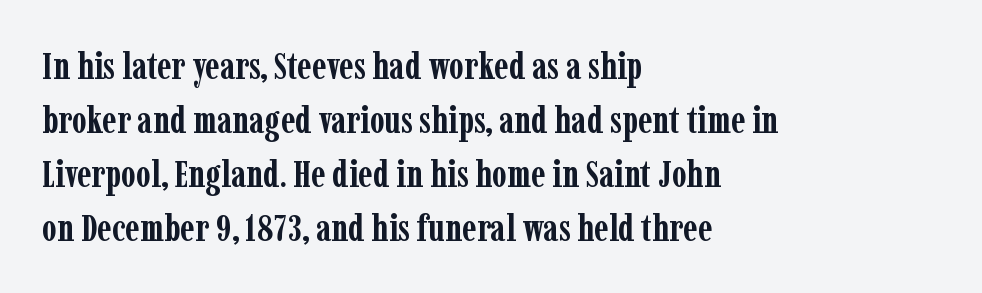
{"serif": "yes", "italic": "no", "bold": "yes", "weight": "semibold", "width": "condensed", "stroke_contrast": "low", "x_height": "medium", "monospaced": "no", "underline": "no", "align": "left", "line_spacing": "normal", "line_spacing_ratio": 1.42, "letter_spacing": "normal", "letter_spacing_em": 0.0, "glyph_px": 38}
